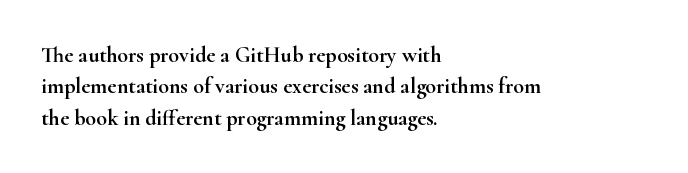
The image shows 22 px text type, upright; set left-aligned, normal line spacing (1.43x), normal letter spacing, not underlined.
